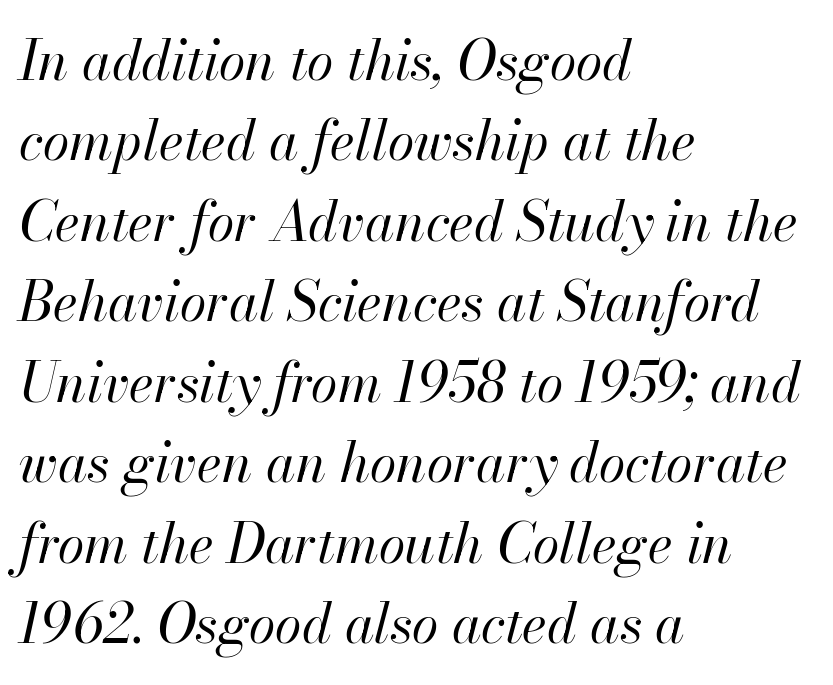
{"italic": "yes", "lean": "right", "slant_degrees": 13, "bold": "no", "weight": "regular", "width": "normal", "stroke_contrast": "high", "x_height": "small", "monospaced": "no", "underline": "no", "align": "left", "line_spacing": "normal", "line_spacing_ratio": 1.49, "letter_spacing": "normal", "letter_spacing_em": 0.0, "glyph_px": 54}
